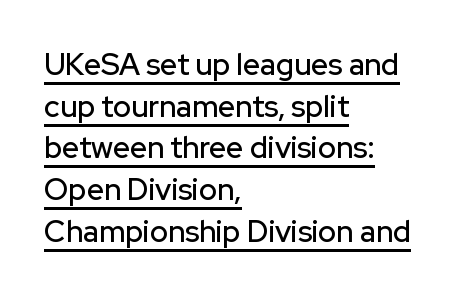
Q: Is the text italic (slanted)? A: No, it is upright.
Q: Is the typeface a serif or a sans-serif typeface? A: Sans-serif.
Q: Is the text underlined? A: Yes.
Q: How is the paragraph aligned? A: Left-aligned.
Q: Is the spacing between letters normal or unusually wide? A: Normal.
Q: Is the spacing between lines tight, normal or loose? A: Normal.
Q: Width (condensed, normal, or wide)? A: Normal.
Q: Stroke contrast? A: Low.
Q: x-height? A: Medium.
Q: Monospaced? A: No.
